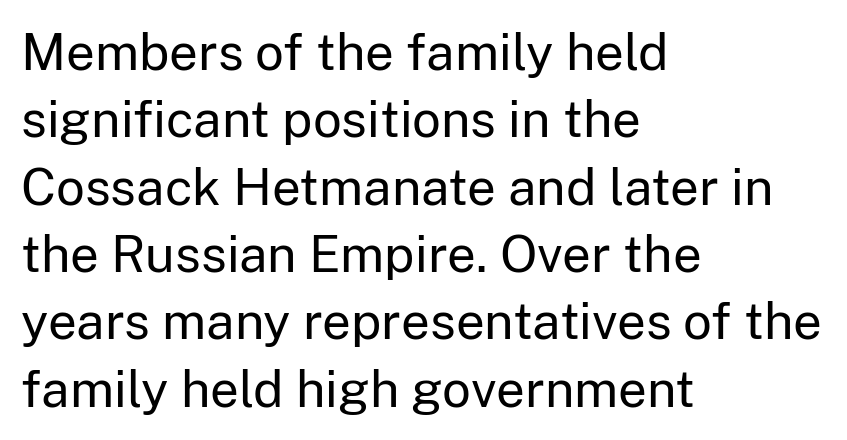
The weight tops out at a normal text grade. Normally led — the rows are evenly, conventionally spaced. If you drew a line through each stem, it would be perfectly vertical. Is this a fixed-width face? No — the glyphs have proportional, varying widths. Note: no serifs on the glyphs.
